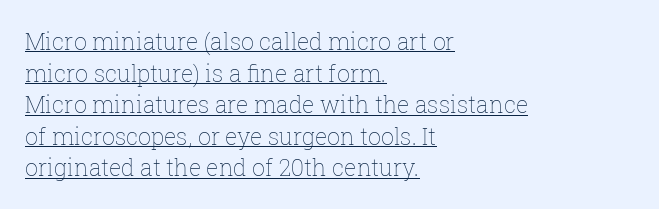
{"italic": "no", "bold": "no", "underline": "yes", "align": "left", "line_spacing": "normal", "line_spacing_ratio": 1.37, "letter_spacing": "normal", "letter_spacing_em": 0.0, "glyph_px": 23}
